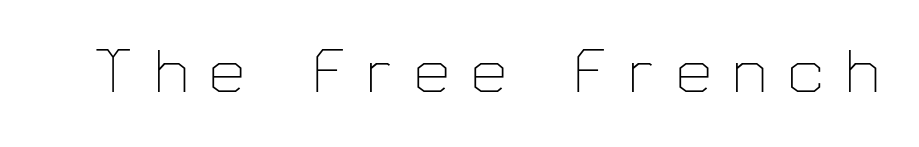
Q: Is the text bold? A: No.
Q: Is the text italic (slanted)? A: No, it is upright.
Q: Is the typeface a serif or a sans-serif typeface? A: Sans-serif.
Q: Is the text underlined? A: No.
Q: Is the spacing between letters normal or unusually wide? A: Unusually wide.
Q: Width (condensed, normal, or wide)? A: Normal.
Q: Stroke contrast? A: Low.
Q: x-height? A: Medium.
Q: Monospaced? A: No.
